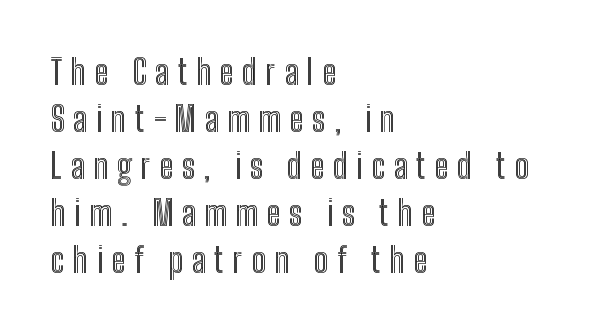
The image shows 34 px condensed type, upright; set left-aligned, normal line spacing (1.38x), unusually wide letter spacing (+0.25 em), not underlined; a medium x-height.
